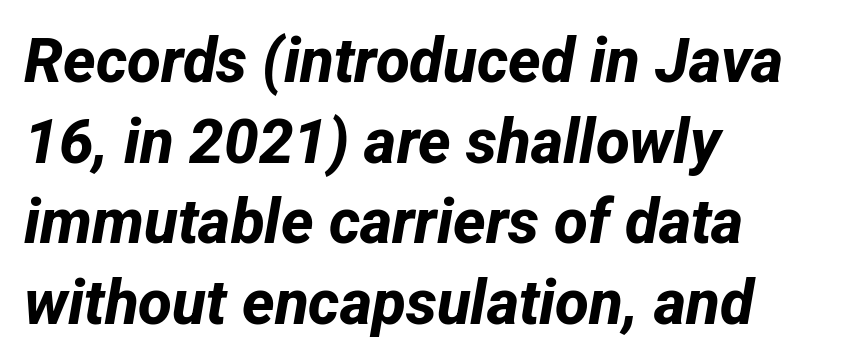
The string is rendered with underlining switched off. Layout note: lines flush left. Each letter's strokes conclude bluntly, with no projecting serifs. The letters advance in unequal steps, a hallmark of proportional type. The face used here is rendered with its standard letterfit.
